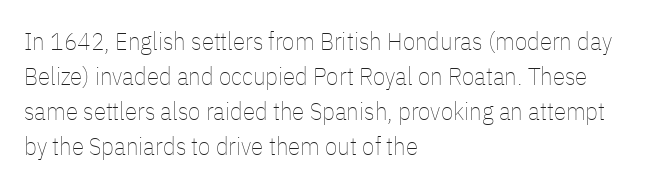
The image shows 25 px text type, upright; set left-aligned, normal line spacing (1.4x), normal letter spacing, not underlined.
